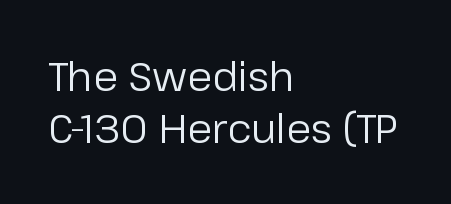
Q: Is the text bold? A: No.
Q: Is the text italic (slanted)? A: No, it is upright.
Q: Is the typeface a serif or a sans-serif typeface? A: Sans-serif.
Q: Is the text underlined? A: No.
Q: How is the paragraph aligned? A: Left-aligned.
Q: Is the spacing between letters normal or unusually wide? A: Normal.
Q: Is the spacing between lines tight, normal or loose? A: Normal.
Q: Width (condensed, normal, or wide)? A: Normal.
Q: Stroke contrast? A: Low.
Q: x-height? A: Medium.
Q: Monospaced? A: No.
